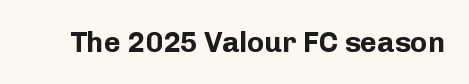
The image shows 29 px bold sans-serif type, upright; set normal letter spacing, not underlined; low stroke contrast and a medium x-height.
